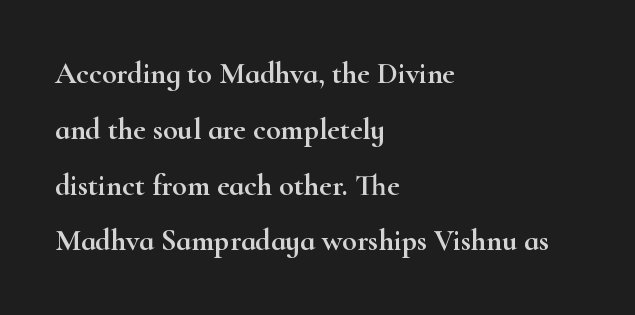
{"serif": "yes", "italic": "no", "width": "wide", "stroke_contrast": "high", "x_height": "small", "monospaced": "no", "underline": "no", "align": "left", "line_spacing_ratio": 1.86, "letter_spacing": "normal", "letter_spacing_em": 0.0, "glyph_px": 30}
